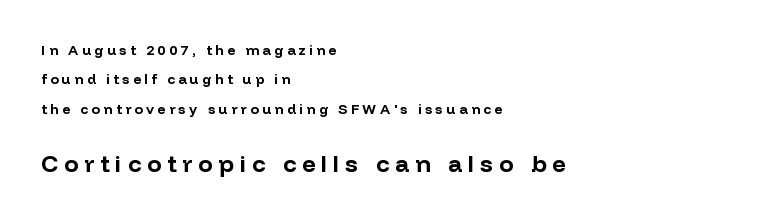
Caption: expanded tracking, letters set apart. Decoration check: the copy has no underline. Italic? Not at all — the glyphs are vertical. Two sizes are in play, and the larger belongs to the second block.
